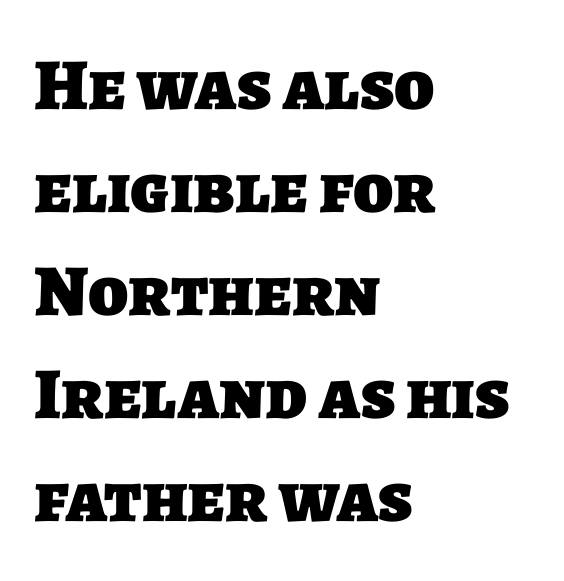
The image shows 73 px heavy sans-serif type; set left-aligned, normal line spacing (1.41x), normal letter spacing, not underlined; low stroke contrast and a large x-height.
